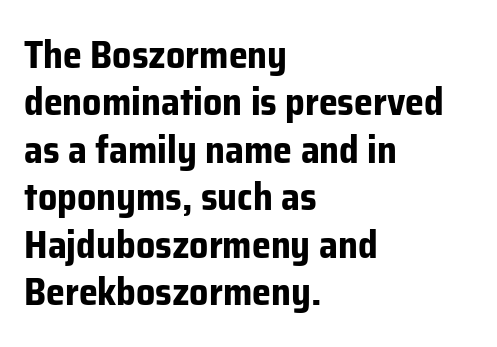
Q: Is the text bold? A: Yes.
Q: Is the text italic (slanted)? A: No, it is upright.
Q: Is the typeface a serif or a sans-serif typeface? A: Sans-serif.
Q: Is the text underlined? A: No.
Q: How is the paragraph aligned? A: Left-aligned.
Q: Is the spacing between letters normal or unusually wide? A: Normal.
Q: Is the spacing between lines tight, normal or loose? A: Normal.
Q: Width (condensed, normal, or wide)? A: Normal.
Q: Stroke contrast? A: Low.
Q: x-height? A: Medium.
Q: Monospaced? A: No.
